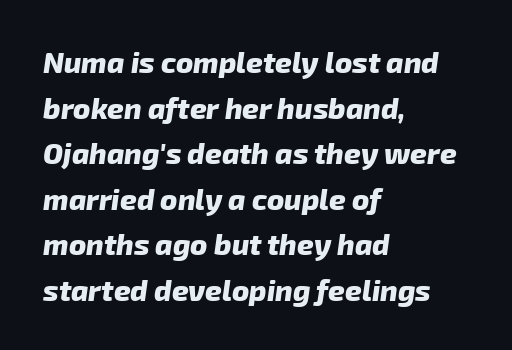
Q: Is the text bold? A: Yes.
Q: Is the typeface a serif or a sans-serif typeface? A: Sans-serif.
Q: Is the text underlined? A: No.
Q: How is the paragraph aligned? A: Left-aligned.
Q: Is the spacing between letters normal or unusually wide? A: Normal.
Q: Is the spacing between lines tight, normal or loose? A: Normal.
Q: Width (condensed, normal, or wide)? A: Normal.
Q: Stroke contrast? A: Low.
Q: x-height? A: Medium.
Q: Monospaced? A: No.
